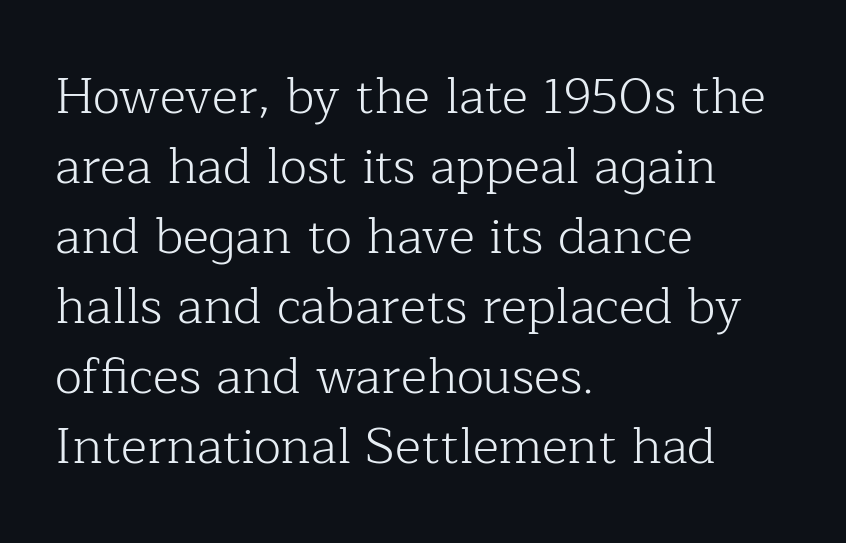
Q: Is the text bold? A: No.
Q: Is the text italic (slanted)? A: No, it is upright.
Q: Is the typeface a serif or a sans-serif typeface? A: Serif.
Q: Is the text underlined? A: No.
Q: How is the paragraph aligned? A: Left-aligned.
Q: Is the spacing between letters normal or unusually wide? A: Normal.
Q: Is the spacing between lines tight, normal or loose? A: Normal.
Q: Width (condensed, normal, or wide)? A: Normal.
Q: Stroke contrast? A: Low.
Q: x-height? A: Medium.
Q: Monospaced? A: No.
